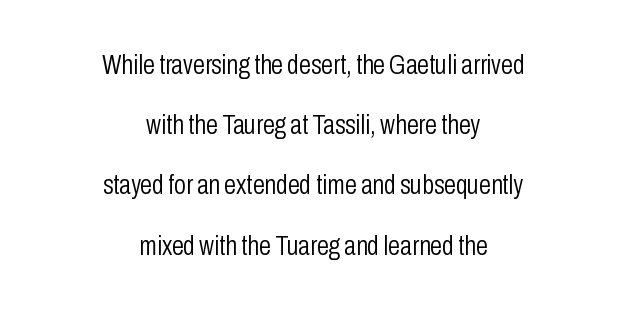
Q: Is the text bold? A: No.
Q: Is the text italic (slanted)? A: No, it is upright.
Q: Is the text underlined? A: No.
Q: How is the paragraph aligned? A: Centered.
Q: Is the spacing between letters normal or unusually wide? A: Normal.
Q: Is the spacing between lines tight, normal or loose? A: Loose.
